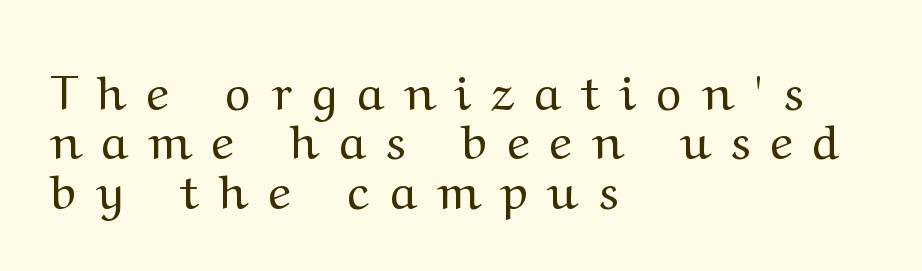
The image shows 49 px regular-weight, wide serif type, upright; set left-aligned, tight line spacing (1.01x), unusually wide letter spacing (+0.41 em), not underlined; medium stroke contrast and a medium x-height.
